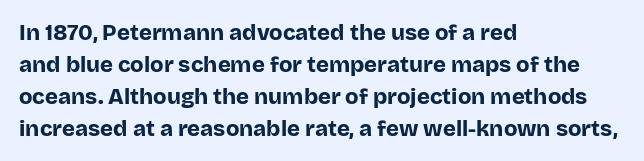
The image shows 22 px bold type, upright; set left-aligned, normal line spacing (1.45x), normal letter spacing, not underlined.
